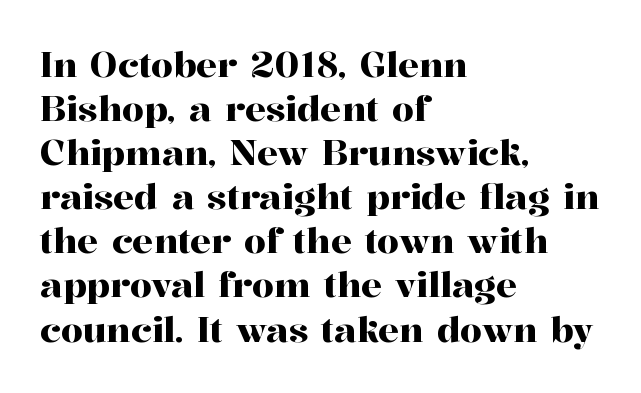
{"serif": "yes", "italic": "no", "width": "normal", "stroke_contrast": "high", "x_height": "medium", "monospaced": "no", "underline": "no", "align": "left", "line_spacing": "normal", "line_spacing_ratio": 1.26, "letter_spacing": "normal", "letter_spacing_em": 0.0, "glyph_px": 35}
